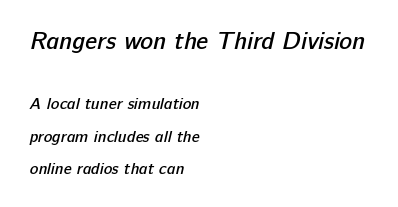
{"bold": "semi", "underline": "no", "align": "left", "line_spacing": "loose", "line_spacing_ratio": 2.01, "letter_spacing": "normal", "letter_spacing_em": 0.0, "larger_block": "first", "size_ratio": 1.5, "glyph_px": 24}
